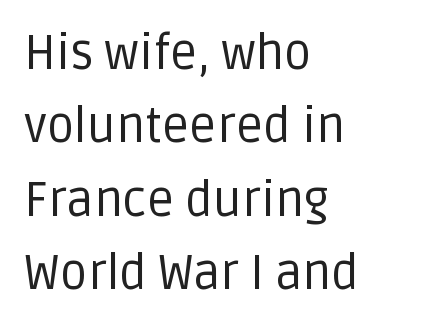
Italic? Not at all — the glyphs are vertical. Tracking value appears to be zero — textbook default spacing. The rendering uses natural spacing where letterforms have individual widths. Type style note: lacks serifs.
